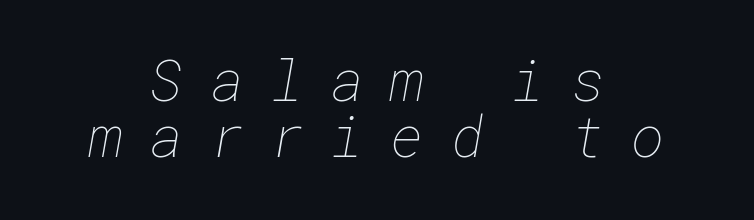
Q: Is the text bold? A: No.
Q: Is the text underlined? A: No.
Q: How is the paragraph aligned? A: Centered.
Q: Is the spacing between letters normal or unusually wide? A: Unusually wide.
Q: Is the spacing between lines tight, normal or loose? A: Tight.
Q: Width (condensed, normal, or wide)? A: Normal.
Q: Stroke contrast? A: Low.
Q: x-height? A: Medium.
